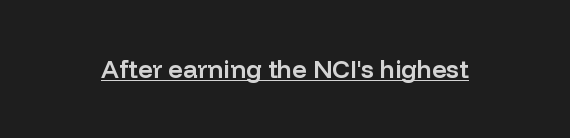
The letters sit at their default tracking, neither squeezed nor spread. On the weight axis this lands at semibold, roughly 600. Somebody hit Ctrl+U on this one — the words are underlined. In terms of posture, this sample is upright.
